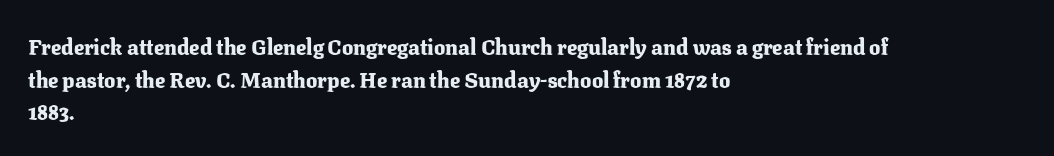
Q: Is the text bold? A: Yes.
Q: Is the text italic (slanted)? A: No, it is upright.
Q: Is the text underlined? A: No.
Q: How is the paragraph aligned? A: Left-aligned.
Q: Is the spacing between letters normal or unusually wide? A: Normal.
Q: Is the spacing between lines tight, normal or loose? A: Normal.
